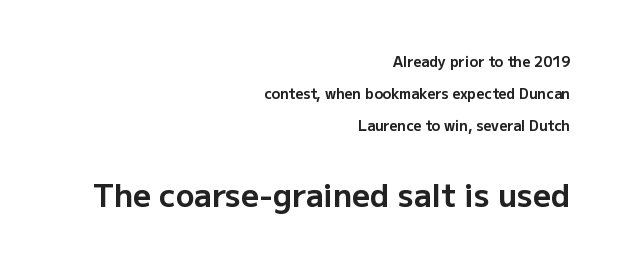
Q: Is the text bold? A: Yes.
Q: Is the text italic (slanted)? A: No, it is upright.
Q: Is the typeface a serif or a sans-serif typeface? A: Sans-serif.
Q: Is the text underlined? A: No.
Q: How is the paragraph aligned? A: Right-aligned.
Q: Is the spacing between letters normal or unusually wide? A: Normal.
Q: Is the spacing between lines tight, normal or loose? A: Loose.
Q: Which block of text is set in a larger size, the first (top) or the second (bottom)? A: The second (bottom) one.
Q: Width (condensed, normal, or wide)? A: Normal.
Q: Stroke contrast? A: Low.
Q: x-height? A: Medium.
Q: Monospaced? A: No.
